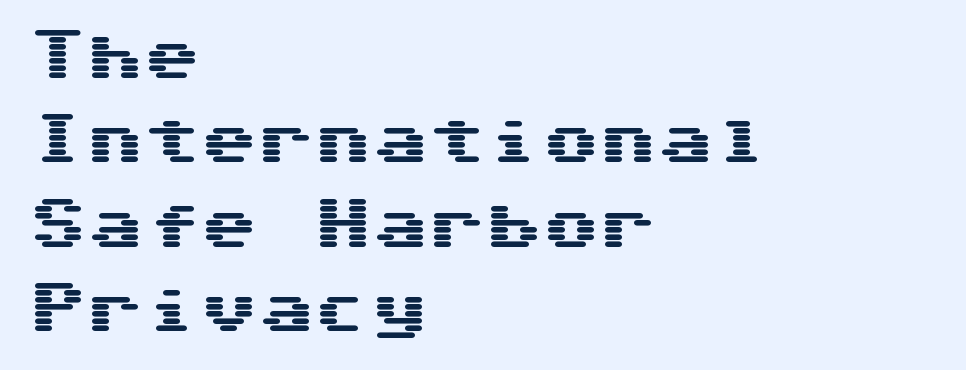
Every row of glyphs begins at an identical x-position on the left. Honestly, there is no underline to notice here at all. Tracking here is standard; glyphs follow each other at the usual distance. The letters stand straight up with perfectly vertical stems.
